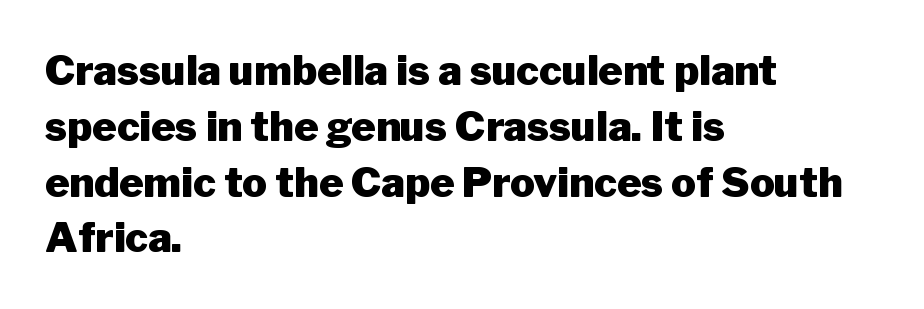
{"serif": "no", "italic": "no", "bold": "yes", "weight": "heavy", "width": "normal", "stroke_contrast": "low", "x_height": "medium", "monospaced": "no", "underline": "no", "align": "left", "line_spacing": "normal", "line_spacing_ratio": 1.36, "letter_spacing": "normal", "letter_spacing_em": 0.0, "glyph_px": 41}
